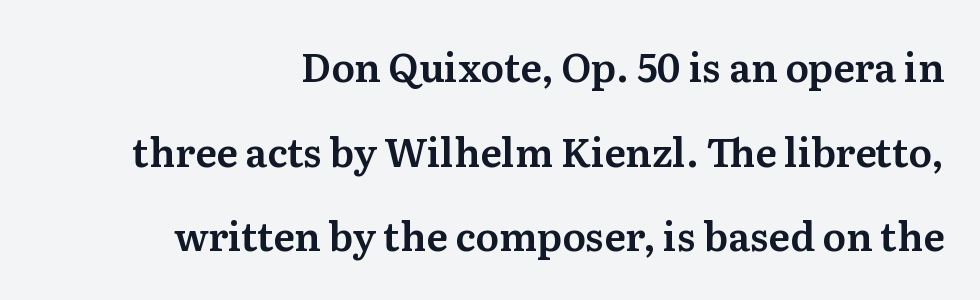
Q: Is the text italic (slanted)? A: No, it is upright.
Q: Is the typeface a serif or a sans-serif typeface? A: Serif.
Q: Is the text underlined? A: No.
Q: How is the paragraph aligned? A: Right-aligned.
Q: Is the spacing between letters normal or unusually wide? A: Normal.
Q: Is the spacing between lines tight, normal or loose? A: Loose.
Q: Width (condensed, normal, or wide)? A: Normal.
Q: Stroke contrast? A: Medium.
Q: x-height? A: Medium.
Q: Monospaced? A: No.
